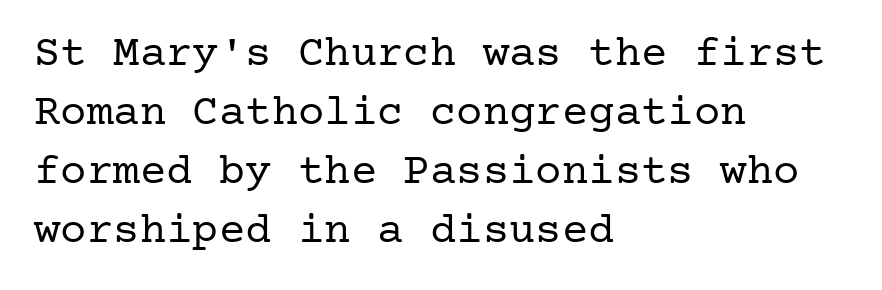
The image shows 44 px regular-weight serif type, upright; set left-aligned, normal line spacing (1.34x), normal letter spacing, not underlined; low stroke contrast and a medium x-height.
